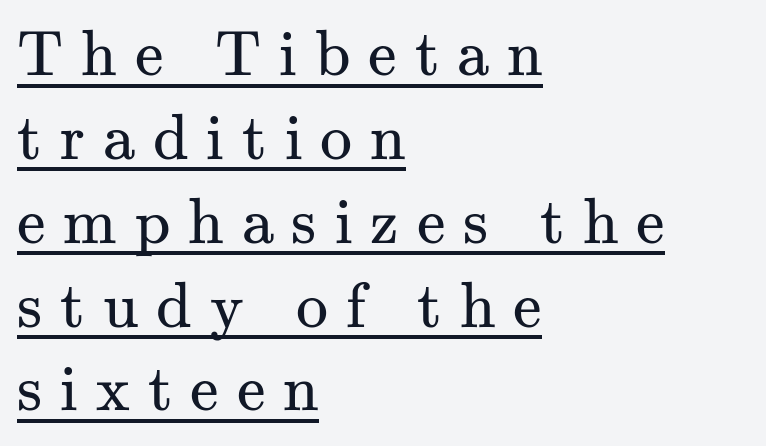
{"serif": "yes", "italic": "no", "bold": "no", "weight": "regular", "width": "normal", "stroke_contrast": "medium", "x_height": "small", "monospaced": "no", "underline": "yes", "align": "left", "line_spacing": "normal", "line_spacing_ratio": 1.31, "letter_spacing": "wide", "letter_spacing_em": 0.28, "glyph_px": 64}
